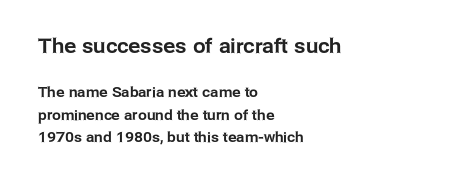
Between one letter and the next there's only the usual sliver of space. Alignment: flush left. This rendering features lettering with no underline. Ascenders rise straight up at ninety degrees. The space between consecutive lines is moderate. Size contrast runs from large at the top to small at the bottom.
